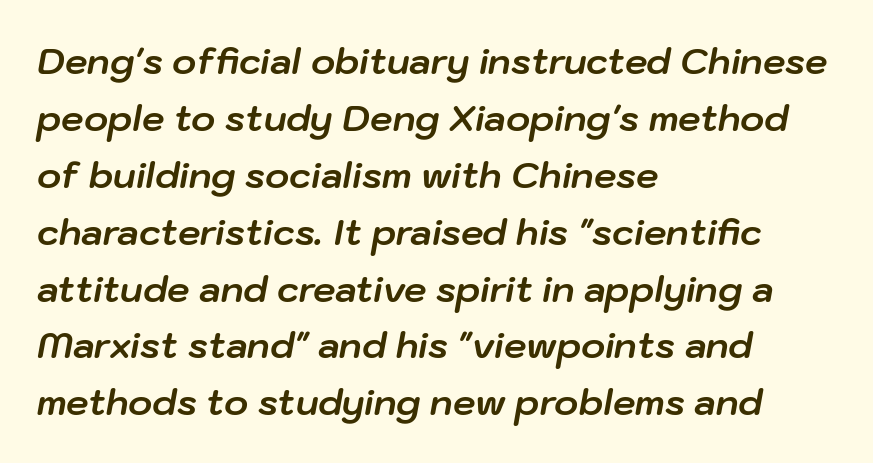
The image shows 36 px bold type, italic (leaning right); set left-aligned, normal line spacing (1.58x), normal letter spacing, not underlined; low stroke contrast and a medium x-height.
